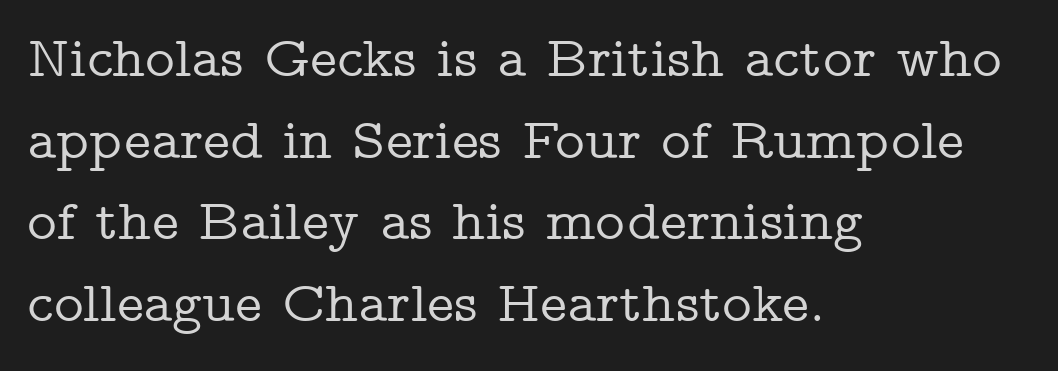
Q: Is the text italic (slanted)? A: No, it is upright.
Q: Is the typeface a serif or a sans-serif typeface? A: Serif.
Q: Is the text underlined? A: No.
Q: How is the paragraph aligned? A: Left-aligned.
Q: Is the spacing between letters normal or unusually wide? A: Normal.
Q: Is the spacing between lines tight, normal or loose? A: Normal.
Q: Width (condensed, normal, or wide)? A: Wide.
Q: Stroke contrast? A: Low.
Q: x-height? A: Medium.
Q: Monospaced? A: No.
